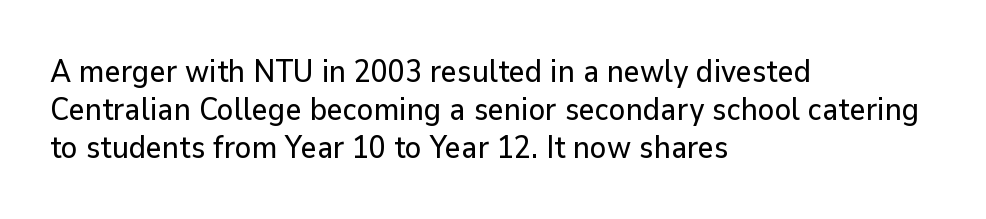
{"serif": "no", "italic": "no", "width": "normal", "stroke_contrast": "low", "x_height": "medium", "monospaced": "no", "underline": "no", "align": "left", "line_spacing_ratio": 1.22, "letter_spacing": "normal", "letter_spacing_em": 0.0, "glyph_px": 31}
